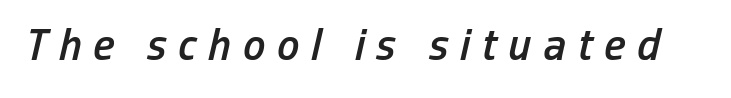
The image shows 45 px semibold, condensed type, italic (leaning right); set unusually wide letter spacing (+0.26 em), not underlined; low stroke contrast and a medium x-height.
